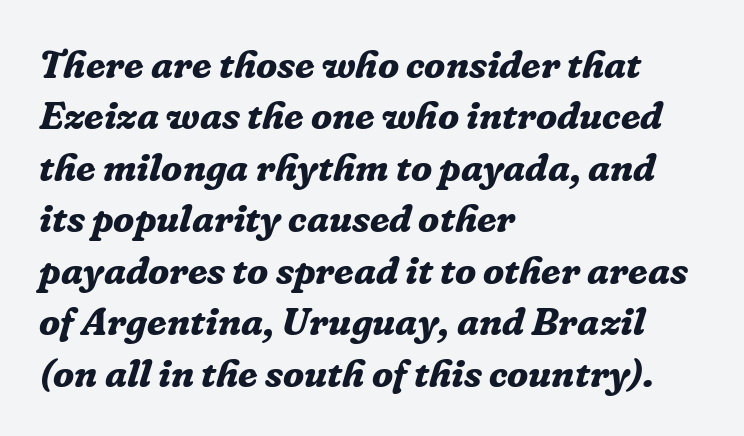
The image shows 39 px bold serif type, italic (leaning right); set left-aligned, normal line spacing (1.32x), normal letter spacing, not underlined; low stroke contrast and a medium x-height.
